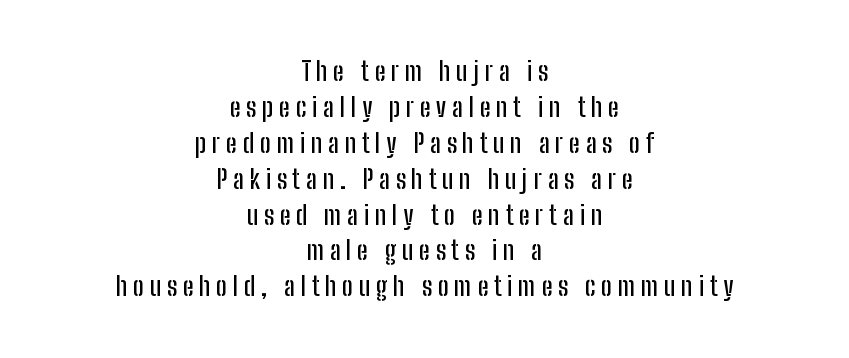
The image shows 26 px text type, upright; set centered, normal line spacing (1.38x), unusually wide letter spacing (+0.22 em), not underlined.
